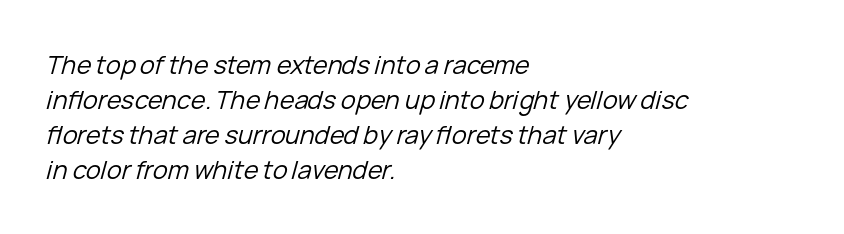
Typeset ragged right — the left edge is the straight one. Interline gaps are of average width in this sample. The baseline area is clear. The passage shown leans; its letterforms are oblique.
